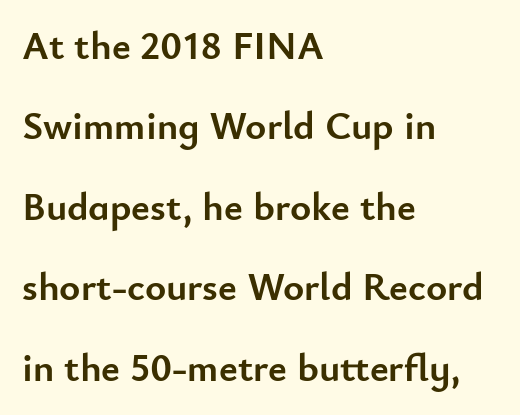
The foot of each line stays bare and open. Varying glyph widths throughout — classic text-font behaviour. Strokes here are thick enough to call this a true bold. Summary of vertical rhythm: relaxed, with wide interline spacing. Visually the block forms a straight wall on the left and a jagged coastline on the right.
